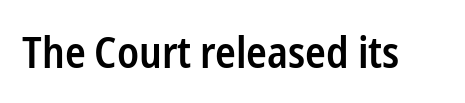
Each letter keeps its own natural width here, so spacing adapts to shape. Semibold letterforms, between regular and bold. In terms of posture, this sample is upright. Nothing sits at the stroke ends, so this counts as sans-serif.
